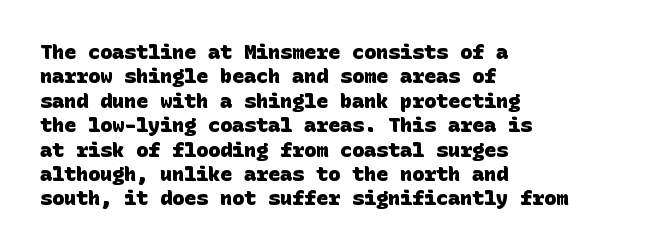
Q: Is the text bold? A: Yes.
Q: Is the text underlined? A: No.
Q: How is the paragraph aligned? A: Left-aligned.
Q: Is the spacing between letters normal or unusually wide? A: Normal.
